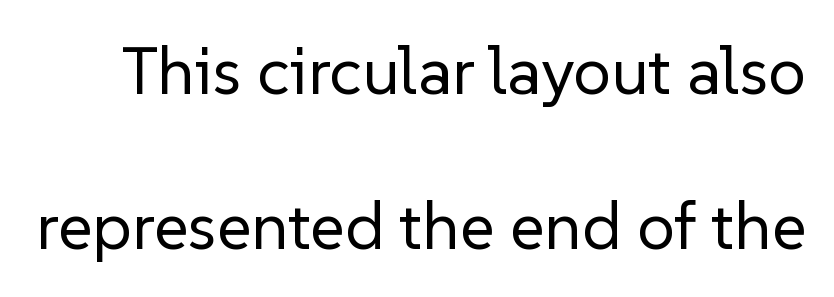
Q: Is the text bold? A: No.
Q: Is the text italic (slanted)? A: No, it is upright.
Q: Is the typeface a serif or a sans-serif typeface? A: Sans-serif.
Q: Is the text underlined? A: No.
Q: Is the spacing between letters normal or unusually wide? A: Normal.
Q: Is the spacing between lines tight, normal or loose? A: Loose.
Q: Width (condensed, normal, or wide)? A: Normal.
Q: Stroke contrast? A: Low.
Q: x-height? A: Medium.
Q: Monospaced? A: No.
